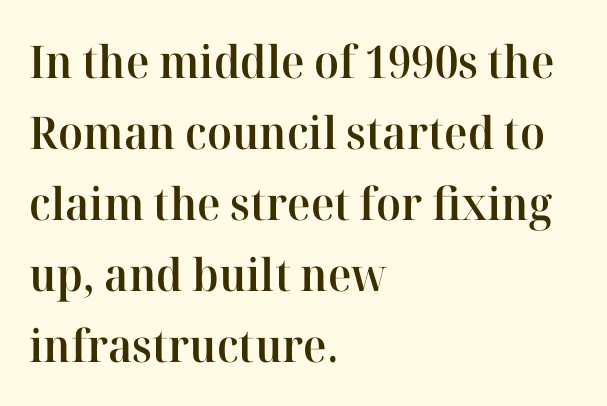
Q: Is the text bold? A: Semi-bold.
Q: Is the text italic (slanted)? A: No, it is upright.
Q: Is the typeface a serif or a sans-serif typeface? A: Serif.
Q: Is the text underlined? A: No.
Q: How is the paragraph aligned? A: Left-aligned.
Q: Is the spacing between letters normal or unusually wide? A: Normal.
Q: Is the spacing between lines tight, normal or loose? A: Normal.
Q: Width (condensed, normal, or wide)? A: Normal.
Q: Stroke contrast? A: High.
Q: x-height? A: Medium.
Q: Monospaced? A: No.
